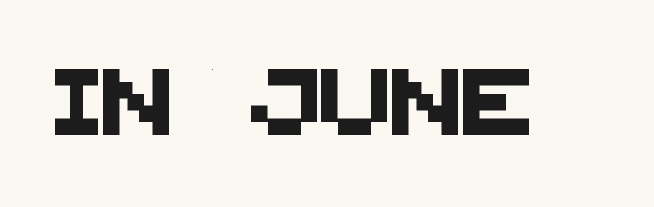
Does the type have serifs? No, each stem ends abruptly. Check under the words: just untouched page. Character widths vary here, with narrow letters taking less room than wide ones. Honestly, the letter spacing is just normal — you wouldn't notice it.
